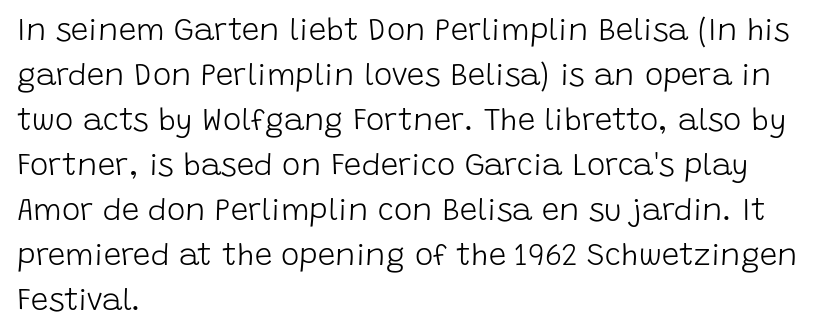
{"serif": "no", "italic": "no", "bold": "no", "weight": "light", "width": "normal", "stroke_contrast": "low", "x_height": "large", "monospaced": "no", "underline": "no", "align": "left", "line_spacing": "normal", "line_spacing_ratio": 1.45, "letter_spacing": "normal", "letter_spacing_em": 0.0, "glyph_px": 31}
